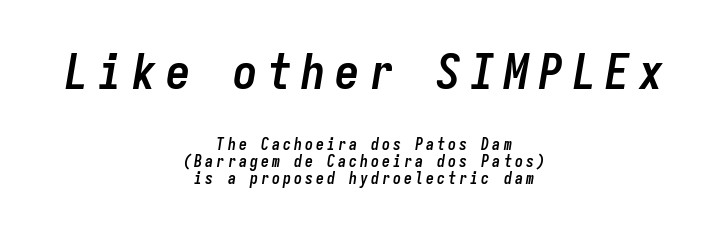
{"italic": "yes", "lean": "right", "slant_degrees": 9, "bold": "yes", "weight": "semibold", "width": "condensed", "stroke_contrast": "low", "x_height": "medium", "monospaced": "yes", "underline": "no", "align": "center", "line_spacing": "tight", "line_spacing_ratio": 1.09, "larger_block": "first", "size_ratio": 3.06, "glyph_px": 49}
